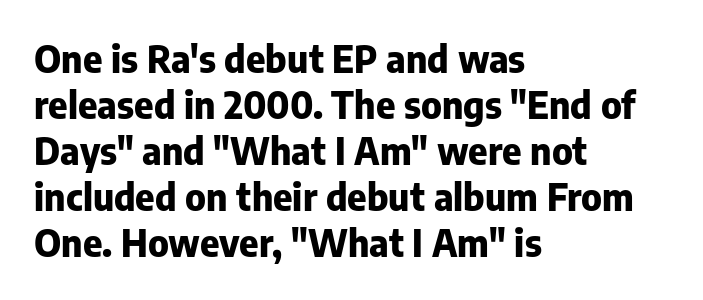
What kind of face is this? One without serifs — a sans. Anything drawn beneath the words? Only blank space. Heft: maximum for text — a bold. In terms of letterspacing, this is plain default setting.
